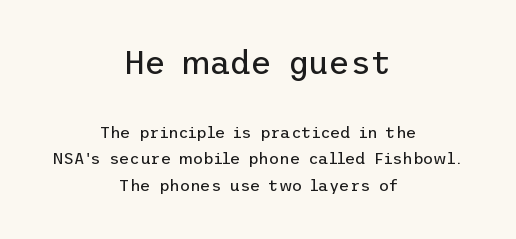
Q: Is the text bold? A: No.
Q: Is the text italic (slanted)? A: No, it is upright.
Q: Is the typeface a serif or a sans-serif typeface? A: Sans-serif.
Q: Is the text underlined? A: No.
Q: How is the paragraph aligned? A: Centered.
Q: Is the spacing between letters normal or unusually wide? A: Normal.
Q: Is the spacing between lines tight, normal or loose? A: Normal.
Q: Which block of text is set in a larger size, the first (top) or the second (bottom)? A: The first (top) one.
Q: Width (condensed, normal, or wide)? A: Normal.
Q: Stroke contrast? A: Low.
Q: x-height? A: Medium.
